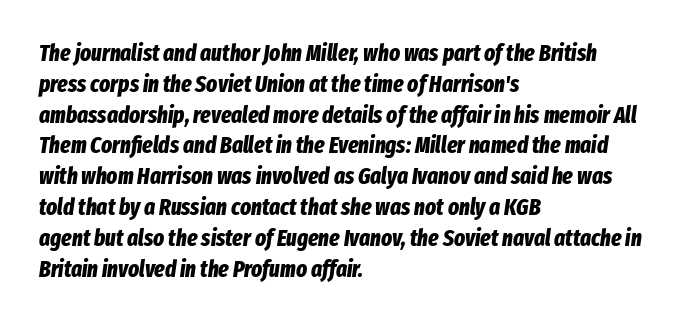
The image shows 23 px bold type, italic (leaning right); set left-aligned, normal line spacing (1.34x), normal letter spacing, not underlined.
